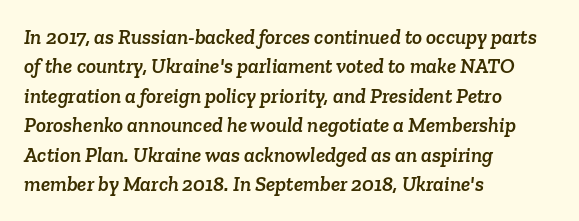
The image shows 21 px text type; set left-aligned, normal line spacing (1.4x), normal letter spacing, not underlined.
